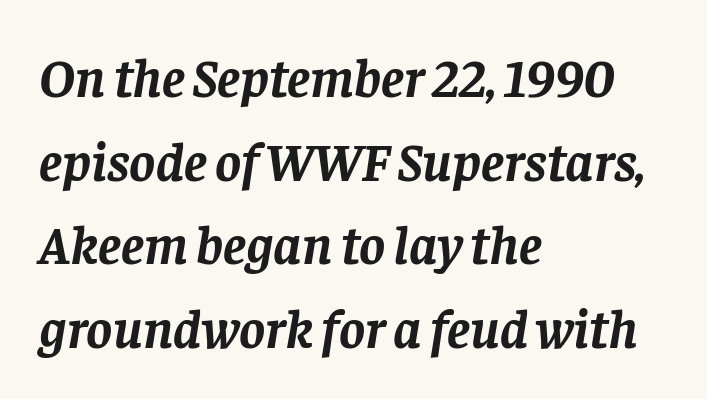
It's the slanting kind of type. Character widths vary here, with narrow letters taking less room than wide ones. The passage shown is not underscored anywhere. Stroke terminals: seriffed.
